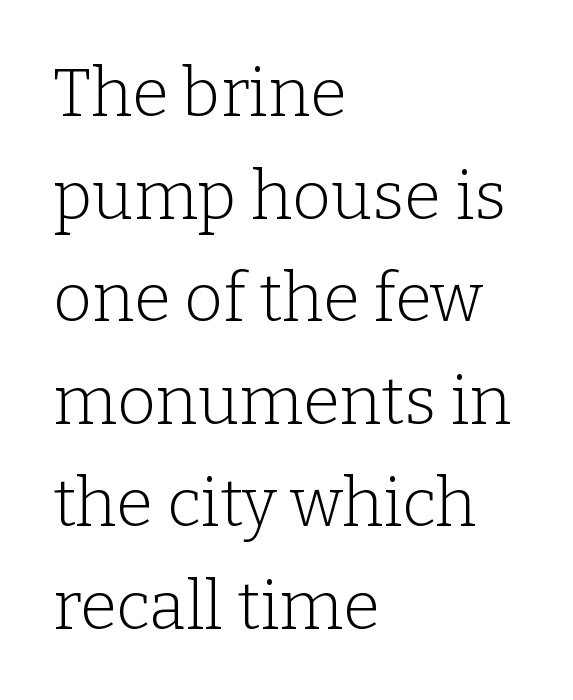
The image shows 67 px light serif type, upright; set left-aligned, normal line spacing (1.53x), normal letter spacing, not underlined; low stroke contrast and a medium x-height.
